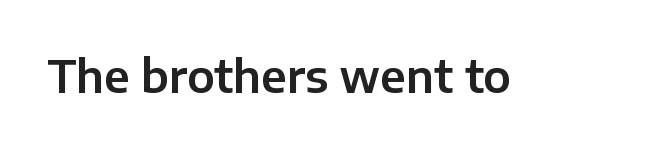
{"serif": "no", "italic": "no", "width": "normal", "stroke_contrast": "low", "x_height": "medium", "monospaced": "no", "underline": "no", "letter_spacing": "normal", "letter_spacing_em": 0.0, "glyph_px": 44}
